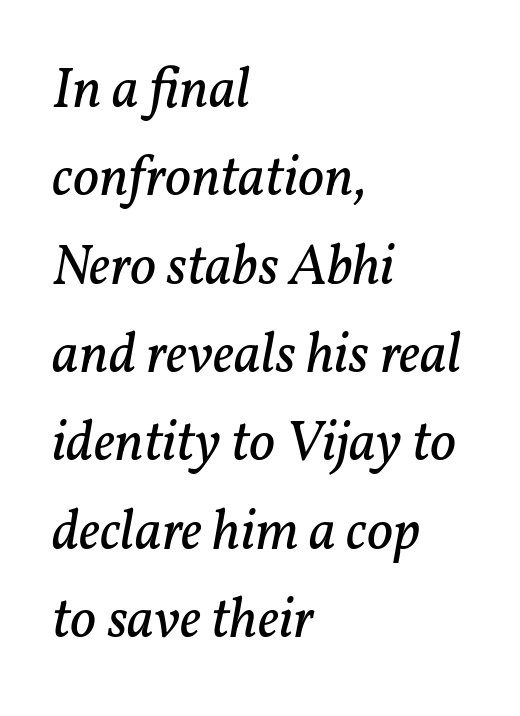
{"serif": "yes", "italic": "yes", "lean": "right", "slant_degrees": 11, "bold": "no", "weight": "regular", "width": "normal", "stroke_contrast": "low", "x_height": "medium", "monospaced": "no", "underline": "no", "align": "left", "line_spacing": "normal", "line_spacing_ratio": 1.55, "letter_spacing": "normal", "letter_spacing_em": 0.0, "glyph_px": 57}
